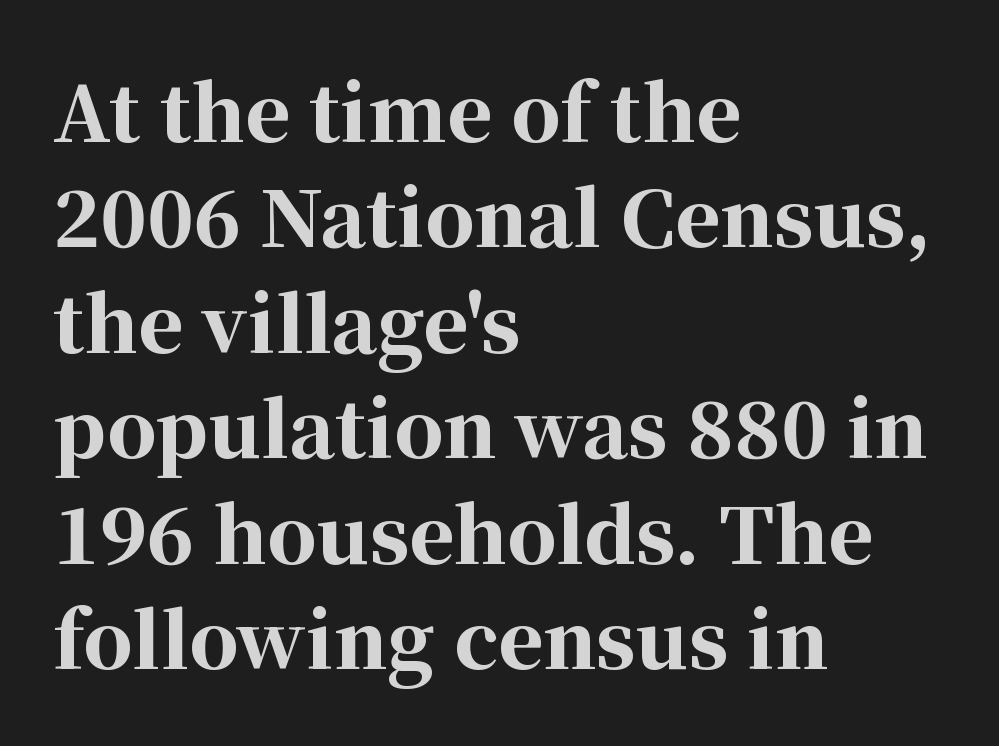
Q: Is the text bold? A: Yes.
Q: Is the text italic (slanted)? A: No, it is upright.
Q: Is the typeface a serif or a sans-serif typeface? A: Serif.
Q: Is the text underlined? A: No.
Q: How is the paragraph aligned? A: Left-aligned.
Q: Is the spacing between letters normal or unusually wide? A: Normal.
Q: Is the spacing between lines tight, normal or loose? A: Normal.
Q: Width (condensed, normal, or wide)? A: Normal.
Q: Stroke contrast? A: High.
Q: x-height? A: Medium.
Q: Monospaced? A: No.
